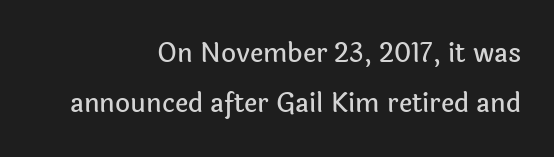
The image shows 26 px text type, upright; set right-aligned, loose line spacing (1.92x), normal letter spacing, not underlined.
